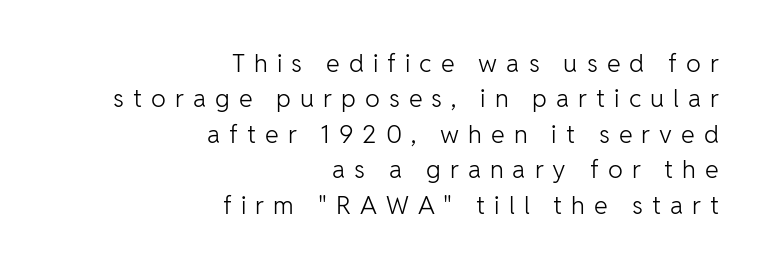
The image shows 25 px text type, upright; set right-aligned, normal line spacing (1.42x), unusually wide letter spacing (+0.36 em), not underlined.
